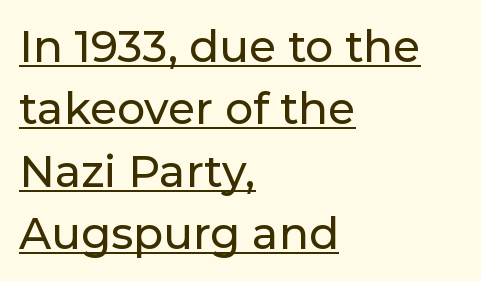
The type sits square on the baseline with zero lean. Horizontally, the lines are justified to the leading edge only. Proportional: the letters do not fall into vertical columns. Vertical spacing — default.
